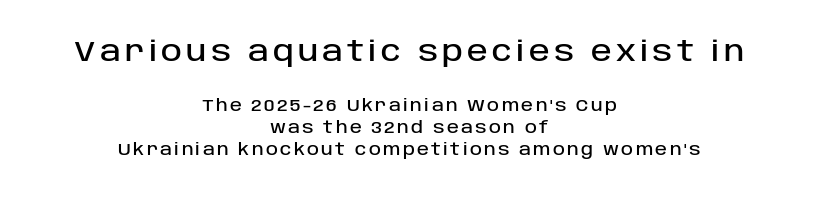
{"serif": "no", "italic": "no", "width": "normal", "stroke_contrast": "low", "x_height": "large", "monospaced": "no", "underline": "no", "align": "center", "line_spacing": "normal", "line_spacing_ratio": 1.36, "larger_block": "first", "size_ratio": 1.75, "glyph_px": 28}
